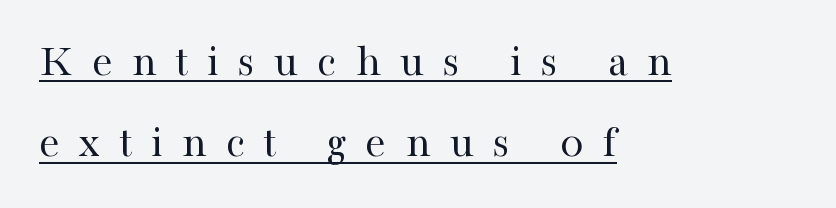
Q: Is the text bold? A: No.
Q: Is the text italic (slanted)? A: No, it is upright.
Q: Is the typeface a serif or a sans-serif typeface? A: Serif.
Q: Is the text underlined? A: Yes.
Q: How is the paragraph aligned? A: Left-aligned.
Q: Is the spacing between letters normal or unusually wide? A: Unusually wide.
Q: Width (condensed, normal, or wide)? A: Normal.
Q: Stroke contrast? A: High.
Q: x-height? A: Medium.
Q: Monospaced? A: No.
